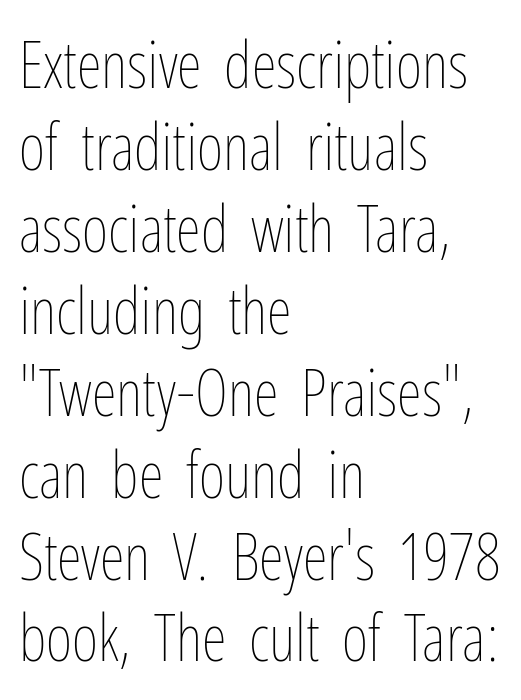
The weight tops out at a normal text grade. The space directly below the letters is spotless. A roman cut, with each character standing at attention. Notice how descenders clear the ascenders below comfortably — that's standard leading. No extra tracking has been applied to these lines.
